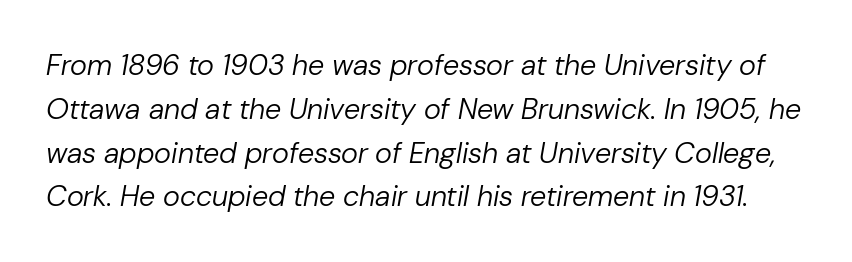
{"italic": "yes", "lean": "right", "slant_degrees": 10, "bold": "no", "weight": "regular", "width": "normal", "stroke_contrast": "low", "x_height": "medium", "monospaced": "no", "underline": "no", "line_spacing": "normal", "line_spacing_ratio": 1.51, "letter_spacing": "normal", "letter_spacing_em": 0.0, "glyph_px": 29}
